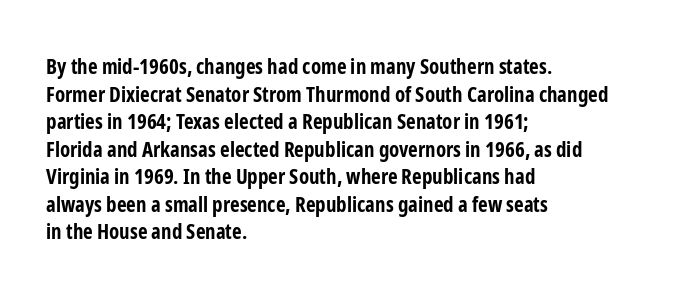
Q: Is the text bold? A: Yes.
Q: Is the text italic (slanted)? A: No, it is upright.
Q: Is the text underlined? A: No.
Q: How is the paragraph aligned? A: Left-aligned.
Q: Is the spacing between letters normal or unusually wide? A: Normal.
Q: Is the spacing between lines tight, normal or loose? A: Normal.
